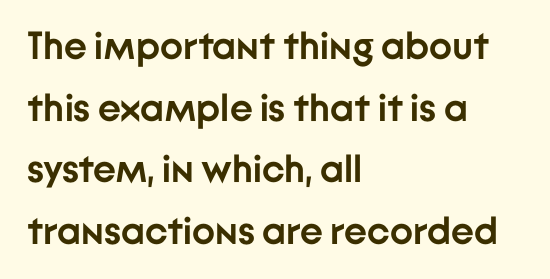
Type style note: lacks serifs. The lettering holds an erect, upright posture throughout. A typesetter would call this proportional, since set widths differ per character. The space directly below the letters is spotless. The leading is moderate, giving the passage an even texture. Casual observation: everything's shoved over to the left.
